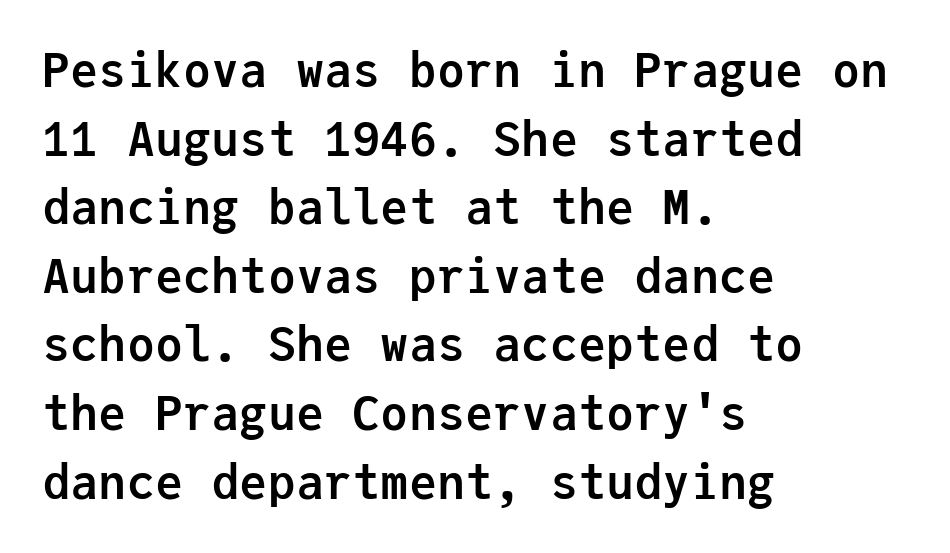
{"serif": "no", "italic": "no", "bold": "yes", "weight": "semibold", "width": "normal", "stroke_contrast": "low", "x_height": "medium", "monospaced": "yes", "underline": "no", "align": "left", "line_spacing": "normal", "line_spacing_ratio": 1.46, "letter_spacing": "normal", "letter_spacing_em": 0.0, "glyph_px": 47}
